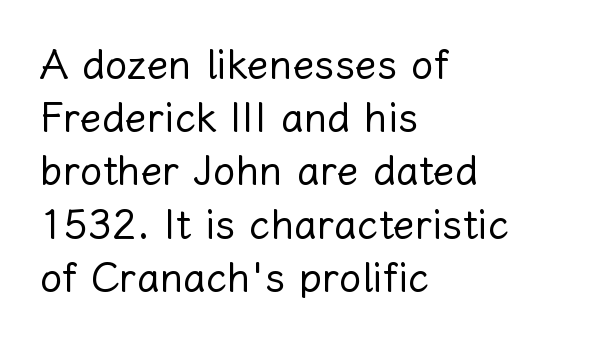
Q: Is the text bold? A: No.
Q: Is the text italic (slanted)? A: No, it is upright.
Q: Is the text underlined? A: No.
Q: How is the paragraph aligned? A: Left-aligned.
Q: Is the spacing between letters normal or unusually wide? A: Normal.
Q: Is the spacing between lines tight, normal or loose? A: Normal.
Q: Width (condensed, normal, or wide)? A: Normal.
Q: Stroke contrast? A: Low.
Q: x-height? A: Medium.
Q: Monospaced? A: No.
